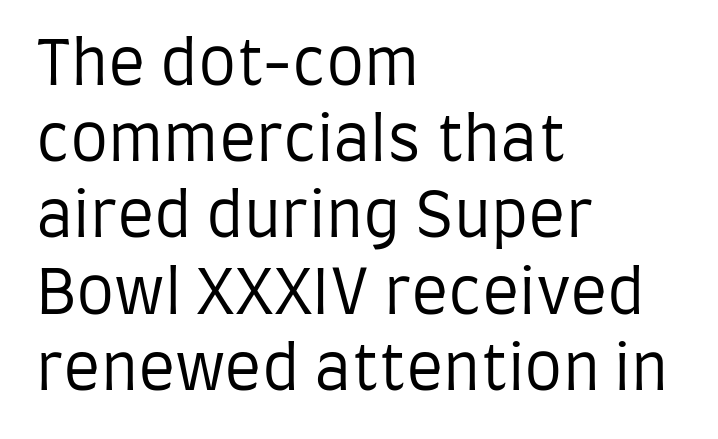
{"serif": "no", "italic": "no", "bold": "no", "weight": "regular", "width": "condensed", "stroke_contrast": "low", "x_height": "large", "monospaced": "no", "underline": "no", "align": "left", "line_spacing": "normal", "line_spacing_ratio": 1.25, "letter_spacing": "normal", "letter_spacing_em": 0.0, "glyph_px": 61}
